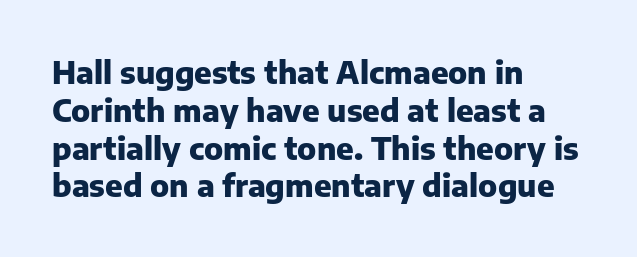
Q: Is the text bold? A: Yes.
Q: Is the text italic (slanted)? A: No, it is upright.
Q: Is the typeface a serif or a sans-serif typeface? A: Sans-serif.
Q: Is the text underlined? A: No.
Q: How is the paragraph aligned? A: Left-aligned.
Q: Is the spacing between letters normal or unusually wide? A: Normal.
Q: Width (condensed, normal, or wide)? A: Normal.
Q: Stroke contrast? A: Low.
Q: x-height? A: Medium.
Q: Monospaced? A: No.
